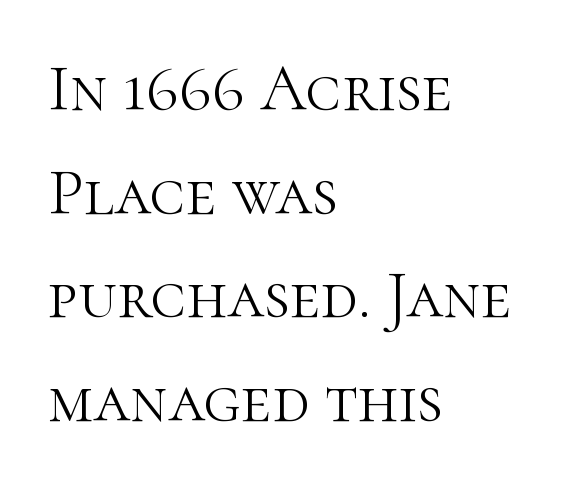
Q: Is the text bold? A: No.
Q: Is the text italic (slanted)? A: No, it is upright.
Q: Is the typeface a serif or a sans-serif typeface? A: Serif.
Q: Is the text underlined? A: No.
Q: How is the paragraph aligned? A: Left-aligned.
Q: Is the spacing between letters normal or unusually wide? A: Normal.
Q: Is the spacing between lines tight, normal or loose? A: Normal.
Q: Width (condensed, normal, or wide)? A: Normal.
Q: Stroke contrast? A: High.
Q: x-height? A: Medium.
Q: Monospaced? A: No.
